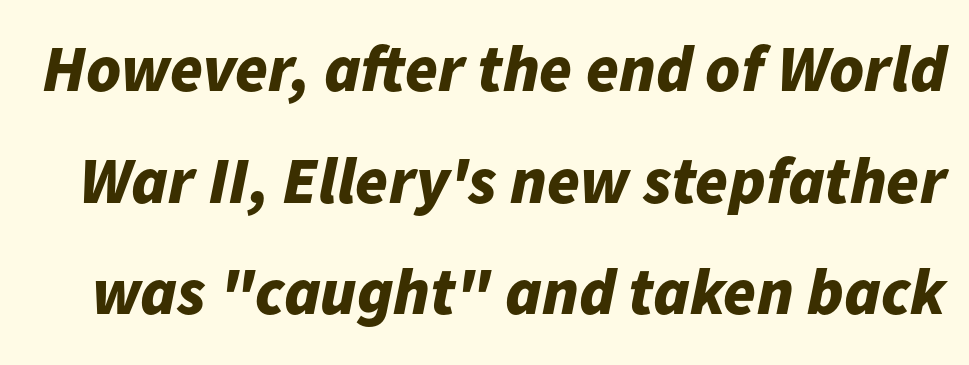
{"italic": "yes", "lean": "right", "slant_degrees": 11, "bold": "yes", "weight": "bold", "width": "normal", "stroke_contrast": "low", "x_height": "medium", "monospaced": "no", "underline": "no", "line_spacing": "normal", "line_spacing_ratio": 1.69, "letter_spacing": "normal", "letter_spacing_em": 0.0, "glyph_px": 66}
